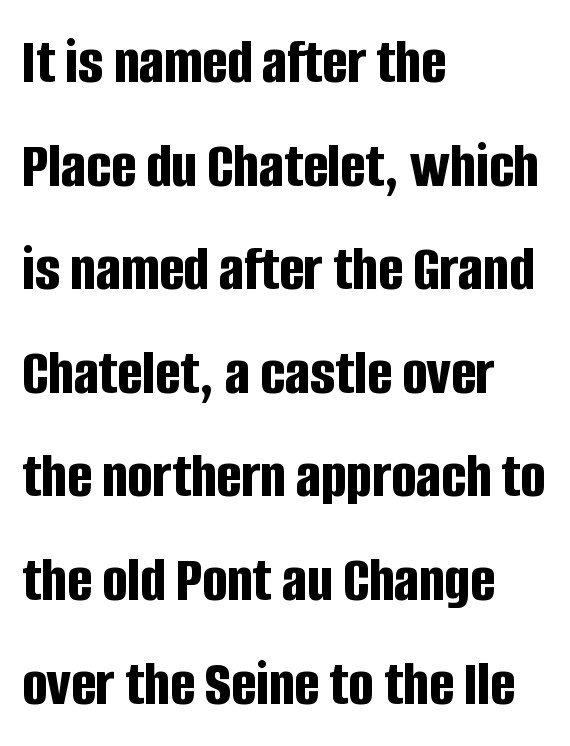
{"serif": "no", "italic": "no", "bold": "yes", "weight": "bold", "width": "condensed", "stroke_contrast": "low", "x_height": "large", "monospaced": "no", "underline": "no", "align": "left", "line_spacing": "normal", "line_spacing_ratio": 1.57, "letter_spacing": "normal", "letter_spacing_em": 0.0, "glyph_px": 66}
